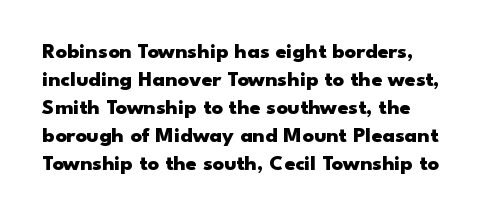
The image shows 22 px bold type, upright; set normal line spacing (1.27x), normal letter spacing, not underlined.
